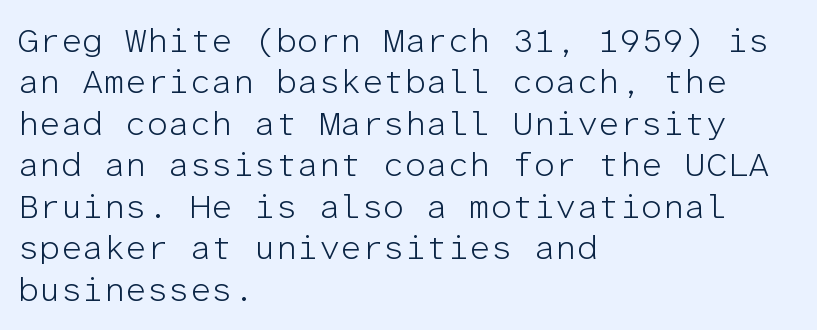
{"serif": "no", "italic": "no", "bold": "no", "weight": "light", "width": "normal", "stroke_contrast": "low", "x_height": "medium", "monospaced": "yes", "underline": "no", "align": "left", "line_spacing_ratio": 1.22, "letter_spacing": "normal", "letter_spacing_em": 0.0, "glyph_px": 34}
